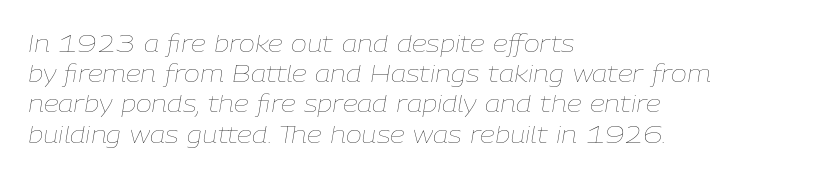
{"italic": "yes", "lean": "right", "slant_degrees": 9, "bold": "no", "underline": "no", "align": "left", "line_spacing": "normal", "line_spacing_ratio": 1.26, "letter_spacing": "normal", "letter_spacing_em": 0.0, "glyph_px": 24}
